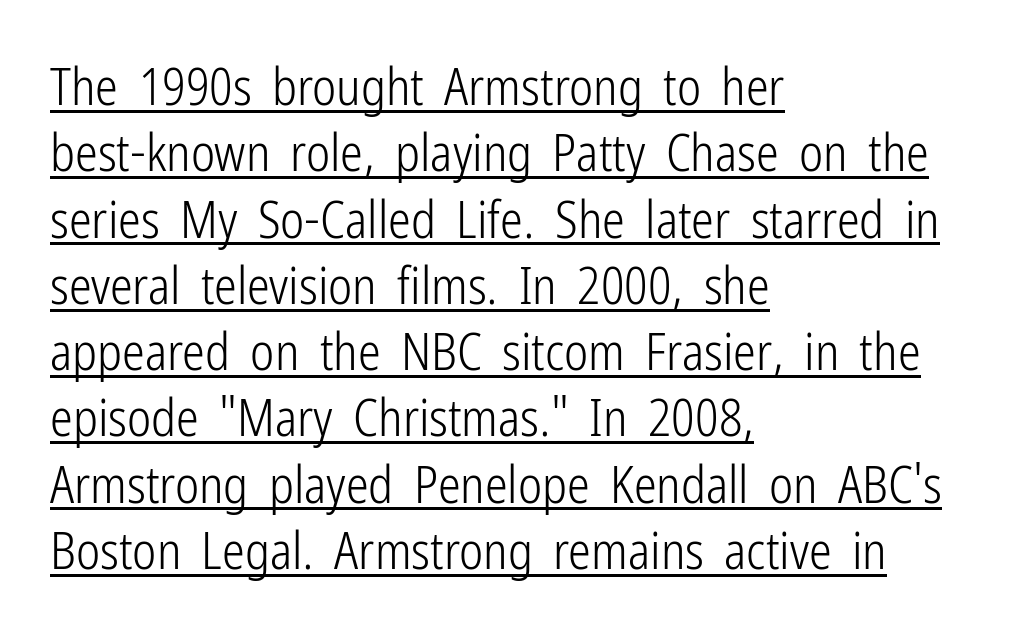
Q: Is the text bold? A: No.
Q: Is the text italic (slanted)? A: No, it is upright.
Q: Is the typeface a serif or a sans-serif typeface? A: Sans-serif.
Q: Is the text underlined? A: Yes.
Q: How is the paragraph aligned? A: Left-aligned.
Q: Is the spacing between letters normal or unusually wide? A: Normal.
Q: Is the spacing between lines tight, normal or loose? A: Normal.
Q: Width (condensed, normal, or wide)? A: Condensed.
Q: Stroke contrast? A: Low.
Q: x-height? A: Medium.
Q: Monospaced? A: No.
